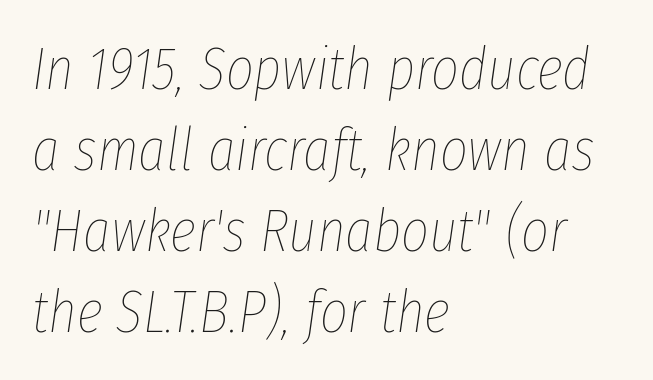
Q: Is the text bold? A: No.
Q: Is the text italic (slanted)? A: Yes, it leans right by about 8 degrees.
Q: Is the text underlined? A: No.
Q: How is the paragraph aligned? A: Left-aligned.
Q: Is the spacing between letters normal or unusually wide? A: Normal.
Q: Is the spacing between lines tight, normal or loose? A: Normal.
Q: Width (condensed, normal, or wide)? A: Condensed.
Q: Stroke contrast? A: Low.
Q: x-height? A: Medium.
Q: Monospaced? A: No.
